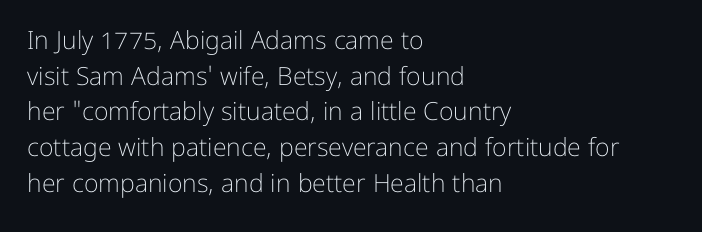
{"italic": "no", "bold": "no", "underline": "no", "align": "left", "line_spacing": "normal", "line_spacing_ratio": 1.43, "letter_spacing": "normal", "letter_spacing_em": 0.0, "glyph_px": 25}
